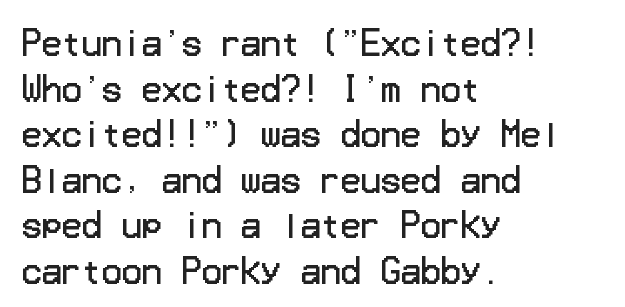
The image shows 33 px regular-weight sans-serif type, upright; set left-aligned, normal line spacing (1.38x), normal letter spacing, not underlined; low stroke contrast and a medium x-height.
